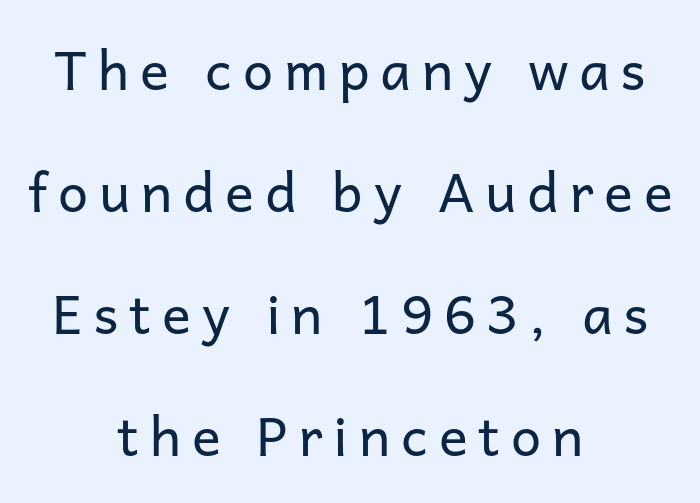
Think of a printed novel: that variable character pitch is what you see here. Stems and bowls with no extra thickness — not bold. The rendering positions every line midway between the sides. The type family on display is of the sans-serif kind. Rendered with straight, roman letterforms. In terms of letterspacing, this is a distinctly airy, spread setting.
